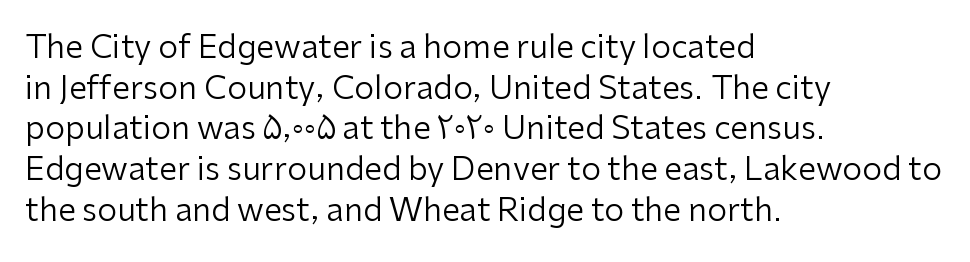
The image shows 32 px regular-weight sans-serif type, upright; set left-aligned, normal line spacing (1.27x), normal letter spacing, not underlined; low stroke contrast and a medium x-height.
